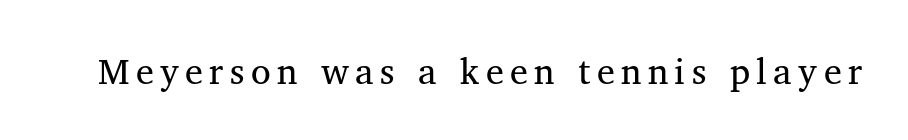
The font family rendered here belongs to the serif group. A typesetter would call this proportional, since set widths differ per character. Is the stroke heavy? The answer is a plain regular-or-lighter. Decoration check: the copy has no underline.
